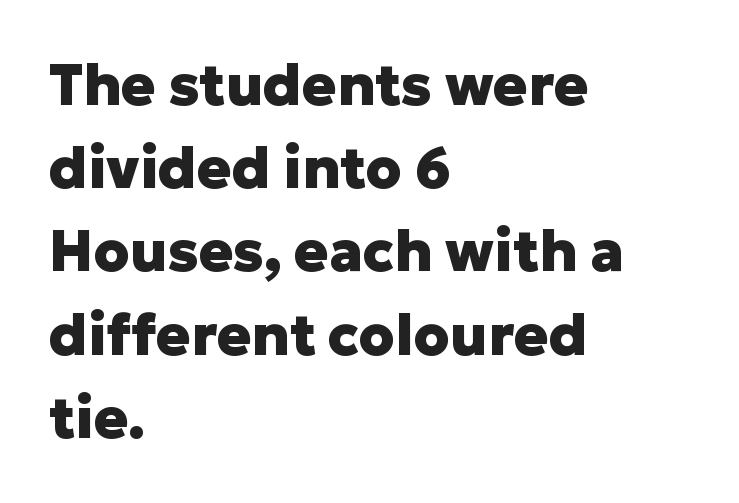
{"serif": "no", "italic": "no", "bold": "yes", "weight": "heavy", "width": "normal", "stroke_contrast": "low", "x_height": "medium", "monospaced": "no", "underline": "no", "align": "left", "line_spacing": "normal", "line_spacing_ratio": 1.46, "letter_spacing": "normal", "letter_spacing_em": 0.0, "glyph_px": 57}
